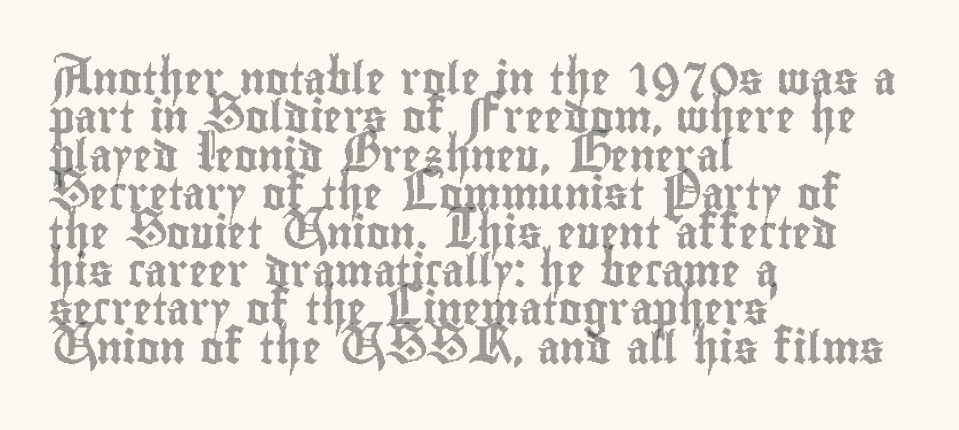
Q: Is the text italic (slanted)? A: No, it is upright.
Q: Is the text underlined? A: No.
Q: How is the paragraph aligned? A: Left-aligned.
Q: Is the spacing between letters normal or unusually wide? A: Normal.
Q: Width (condensed, normal, or wide)? A: Condensed.
Q: x-height? A: Small.
Q: Monospaced? A: No.
